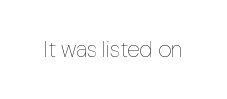
The type is set solid horizontally, with unmodified tracking. Words float on clear page, feet unadorned. A quiet, ordinary-to-light weight characterises the typeface. The type sits square on the baseline with zero lean.
